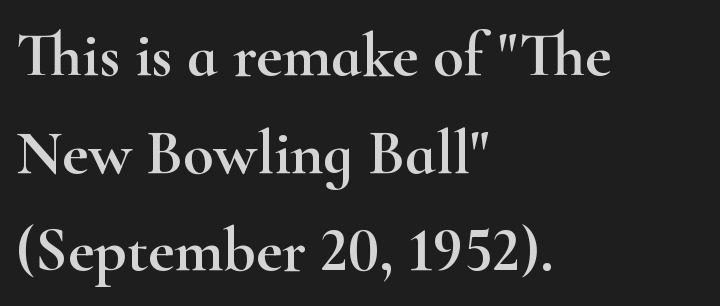
Q: Is the text italic (slanted)? A: No, it is upright.
Q: Is the typeface a serif or a sans-serif typeface? A: Serif.
Q: Is the text underlined? A: No.
Q: How is the paragraph aligned? A: Left-aligned.
Q: Is the spacing between letters normal or unusually wide? A: Normal.
Q: Is the spacing between lines tight, normal or loose? A: Normal.
Q: Width (condensed, normal, or wide)? A: Wide.
Q: Stroke contrast? A: High.
Q: x-height? A: Small.
Q: Monospaced? A: No.
